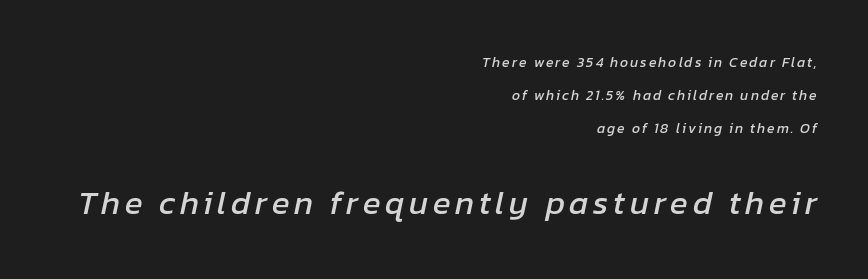
The image shows 33 px text type, italic (leaning right); set right-aligned, loose line spacing (2.37x), not underlined; the second (bottom) block is 2.36x larger; low stroke contrast and a medium x-height.
